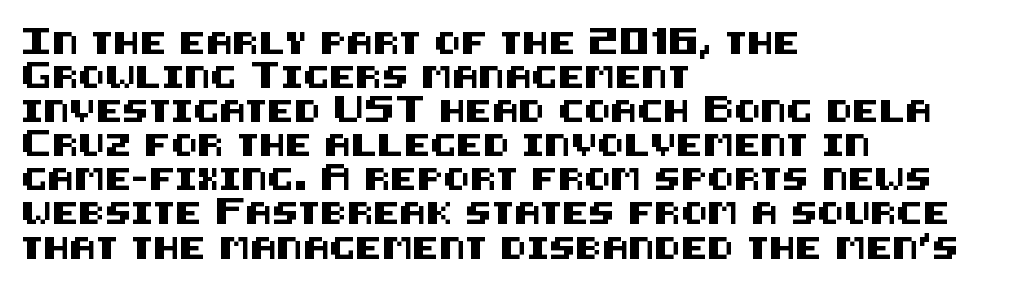
The image shows 22 px text type, upright; set left-aligned, normal line spacing (1.55x), normal letter spacing, not underlined.
